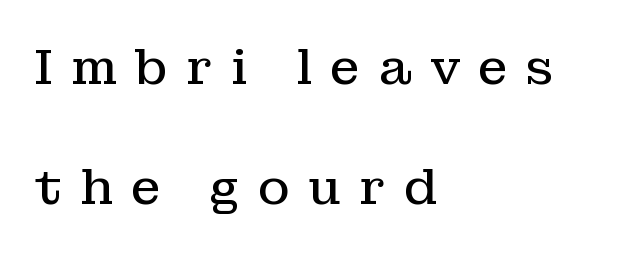
{"serif": "yes", "italic": "no", "bold": "no", "weight": "regular", "width": "normal", "stroke_contrast": "low", "x_height": "medium", "monospaced": "no", "underline": "no", "align": "left", "line_spacing": "loose", "line_spacing_ratio": 2.45, "letter_spacing": "wide", "letter_spacing_em": 0.36, "glyph_px": 49}
